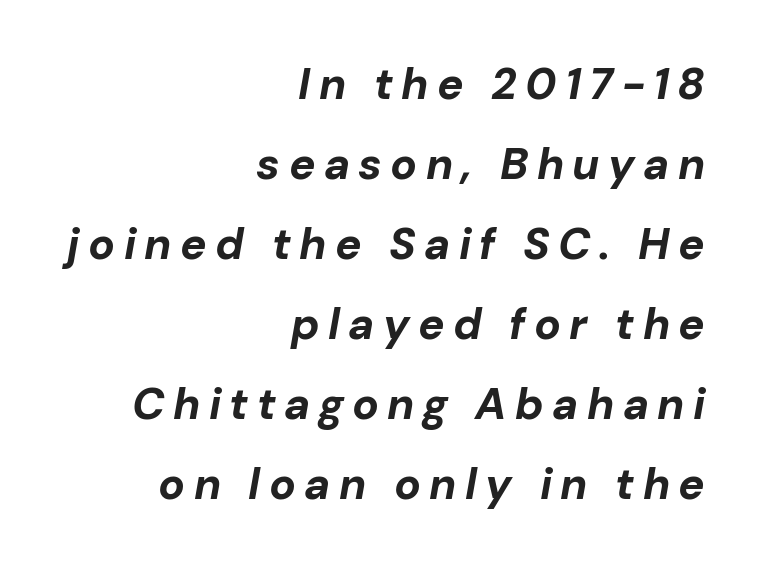
Q: Is the text bold? A: Yes.
Q: Is the text italic (slanted)? A: Yes, it leans right by about 10 degrees.
Q: Is the text underlined? A: No.
Q: How is the paragraph aligned? A: Right-aligned.
Q: Width (condensed, normal, or wide)? A: Normal.
Q: Stroke contrast? A: Low.
Q: x-height? A: Medium.
Q: Monospaced? A: No.
